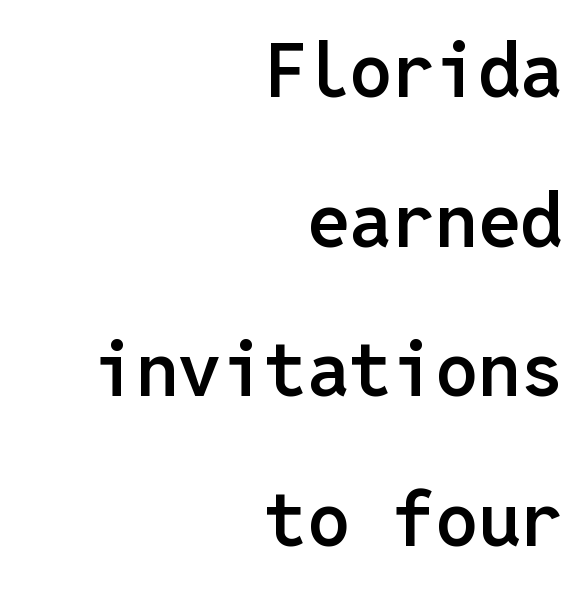
The image shows 76 px semibold sans-serif type, upright, monospaced; set right-aligned, loose line spacing (1.97x), normal letter spacing, not underlined; low stroke contrast and a medium x-height.
